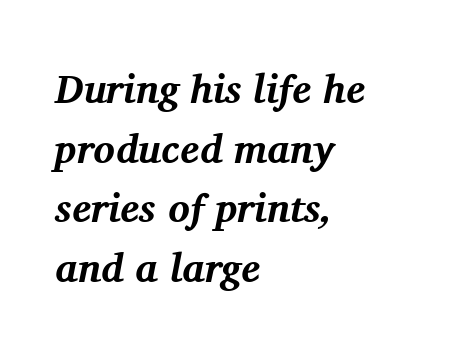
{"serif": "yes", "italic": "yes", "lean": "right", "slant_degrees": 11, "bold": "yes", "weight": "bold", "width": "normal", "stroke_contrast": "medium", "x_height": "medium", "monospaced": "no", "underline": "no", "align": "left", "line_spacing": "normal", "line_spacing_ratio": 1.49, "letter_spacing": "normal", "letter_spacing_em": 0.0, "glyph_px": 40}
